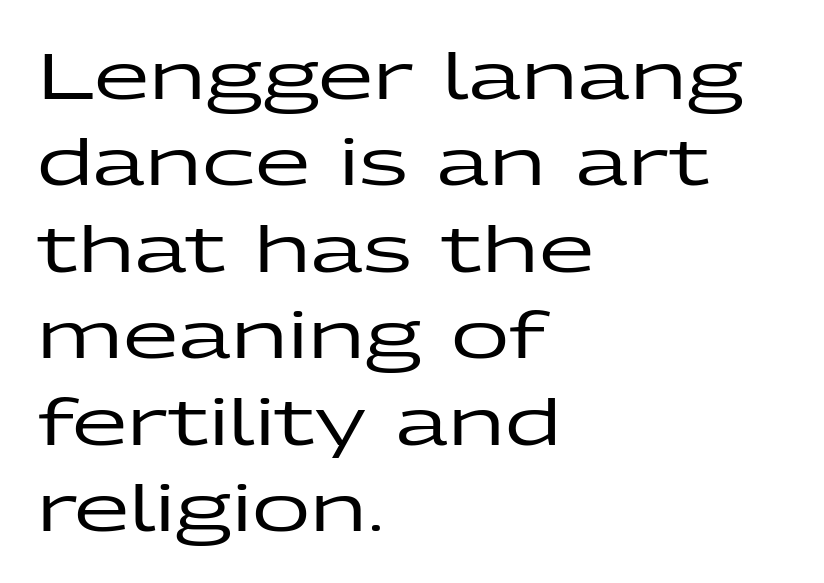
Q: Is the text italic (slanted)? A: No, it is upright.
Q: Is the typeface a serif or a sans-serif typeface? A: Sans-serif.
Q: Is the text underlined? A: No.
Q: How is the paragraph aligned? A: Left-aligned.
Q: Is the spacing between letters normal or unusually wide? A: Normal.
Q: Is the spacing between lines tight, normal or loose? A: Normal.
Q: Width (condensed, normal, or wide)? A: Wide.
Q: Stroke contrast? A: Low.
Q: x-height? A: Medium.
Q: Monospaced? A: No.
